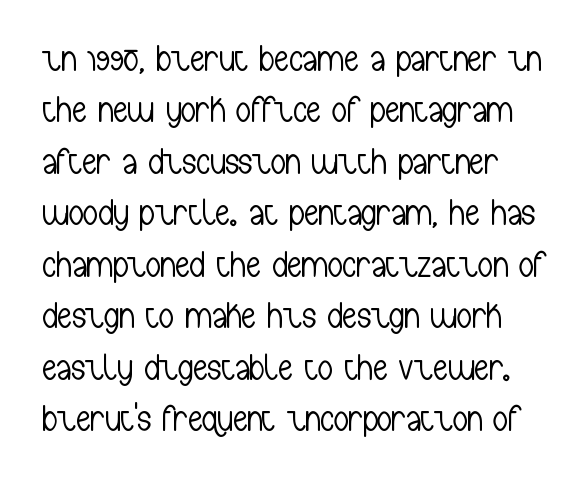
The image shows 37 px light, condensed sans-serif type, upright; set normal line spacing (1.39x), normal letter spacing, not underlined; low stroke contrast and a medium x-height.
